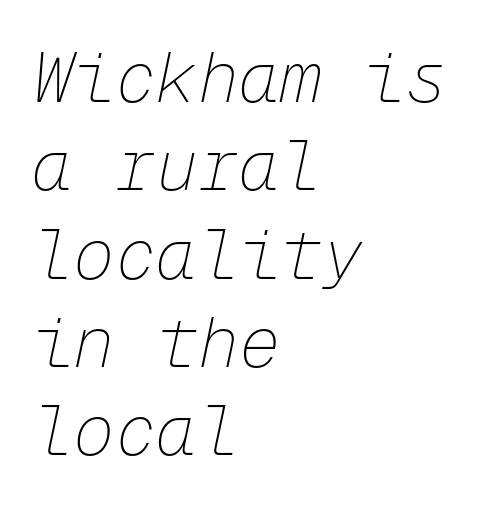
The image shows 69 px thin type, italic (leaning right), monospaced; set left-aligned, normal line spacing (1.28x), normal letter spacing, not underlined; low stroke contrast and a medium x-height.
